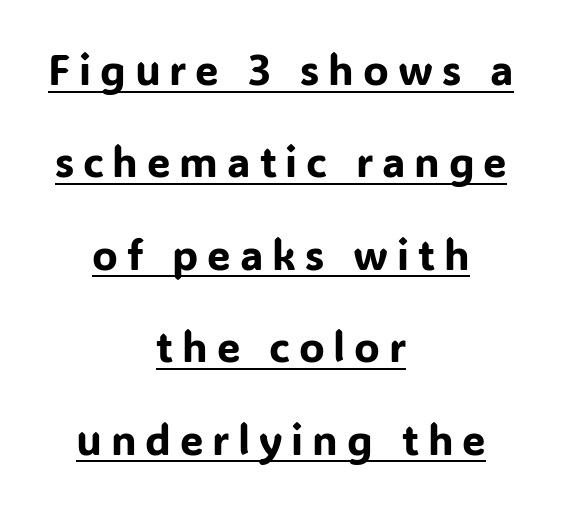
{"serif": "no", "italic": "no", "width": "normal", "stroke_contrast": "low", "x_height": "medium", "monospaced": "no", "underline": "yes", "align": "center", "line_spacing": "loose", "line_spacing_ratio": 2.2, "letter_spacing": "wide", "letter_spacing_em": 0.21, "glyph_px": 42}
